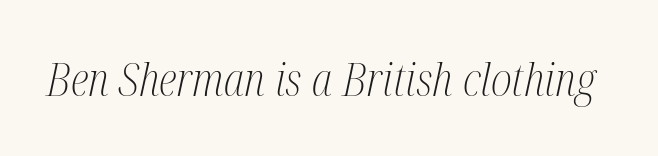
The image shows 46 px light, condensed serif type, italic (leaning right); set normal letter spacing, not underlined; medium stroke contrast and a medium x-height.
